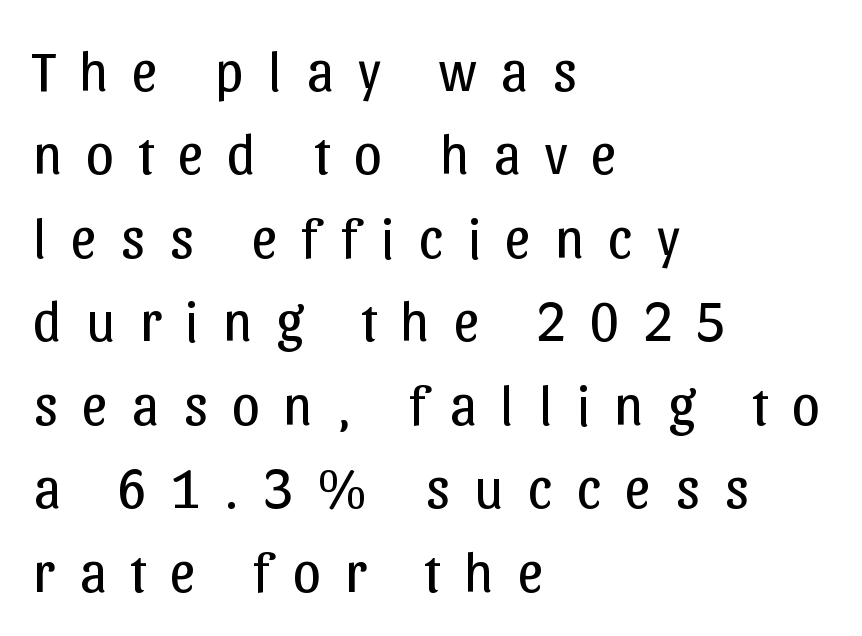
The image shows 56 px regular-weight sans-serif type, upright; set left-aligned, normal line spacing (1.49x), unusually wide letter spacing (+0.43 em), not underlined; low stroke contrast and a medium x-height.
